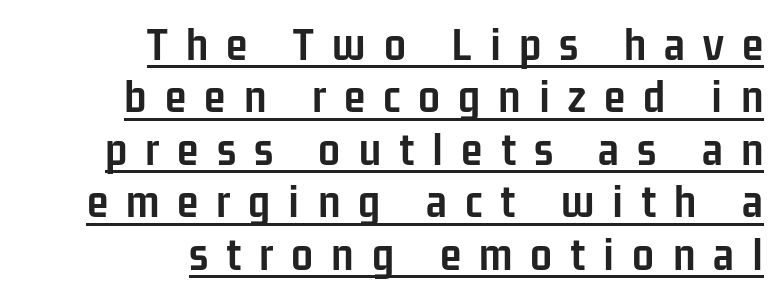
The image shows 49 px semibold, condensed sans-serif type, upright; set right-aligned, tight line spacing (1.07x), unusually wide letter spacing (+0.37 em), underlined; low stroke contrast and a medium x-height.
